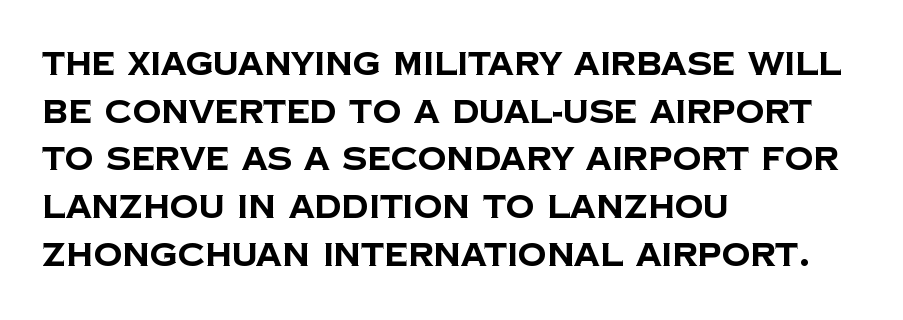
The image shows 32 px bold sans-serif type; set left-aligned, normal line spacing (1.49x), normal letter spacing, not underlined; low stroke contrast and a large x-height.
